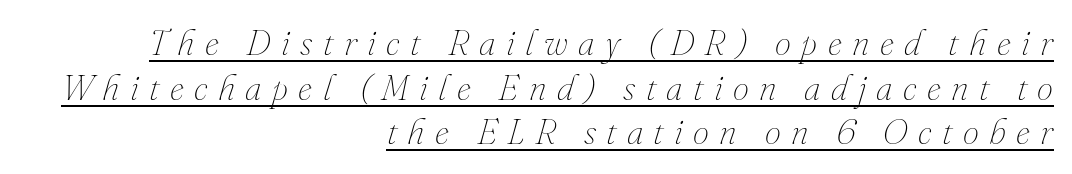
Q: Is the text bold? A: No.
Q: Is the text italic (slanted)? A: Yes, it leans right by about 16 degrees.
Q: Is the text underlined? A: Yes.
Q: How is the paragraph aligned? A: Right-aligned.
Q: Is the spacing between letters normal or unusually wide? A: Unusually wide.
Q: Width (condensed, normal, or wide)? A: Normal.
Q: Stroke contrast? A: Medium.
Q: x-height? A: Small.
Q: Monospaced? A: No.
